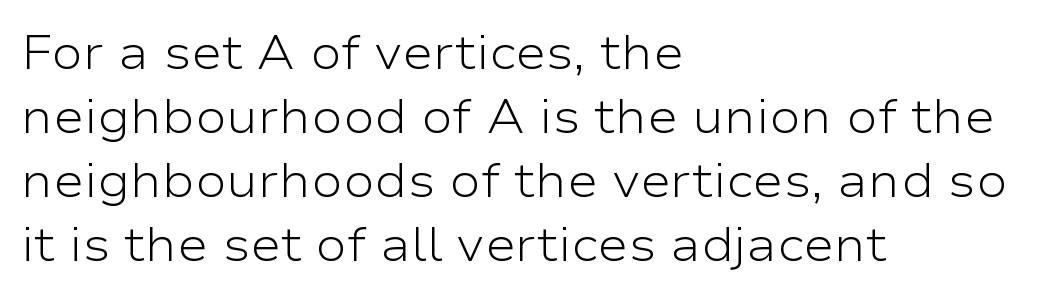
The lines in this sample share a left origin and differ only in where they stop. A sans-serif font was chosen for this passage. A quiet, ordinary-to-light weight characterises the typeface. Varying glyph widths throughout — classic text-font behaviour. The rendering keeps characters at their native spacing. These lines sit exactly where default settings would place them.
